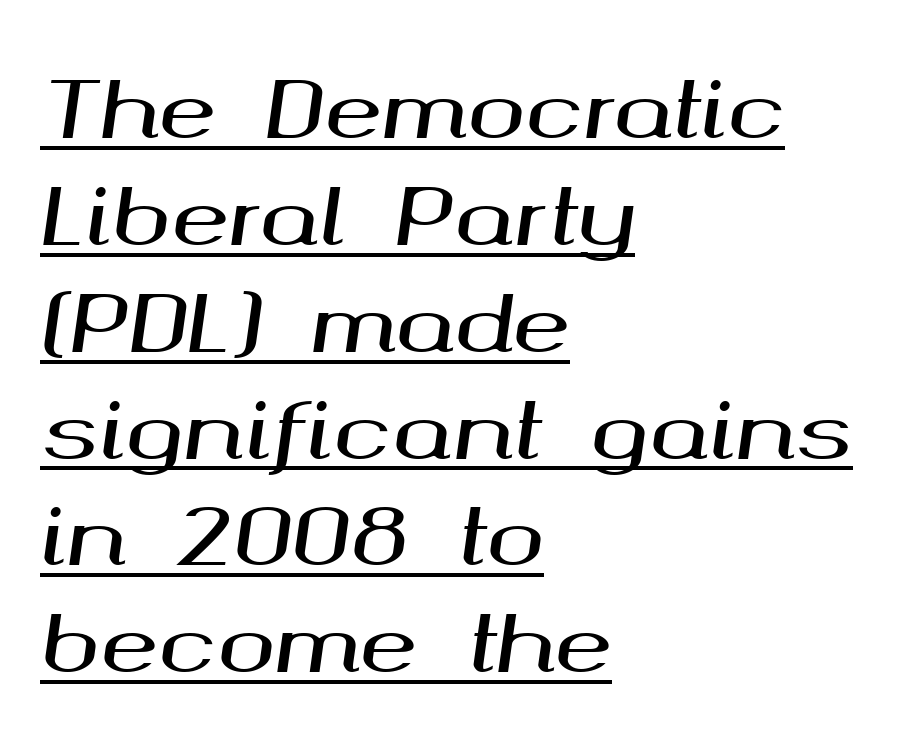
Q: Is the text italic (slanted)? A: Yes, it leans right by about 8 degrees.
Q: Is the text underlined? A: Yes.
Q: How is the paragraph aligned? A: Left-aligned.
Q: Is the spacing between letters normal or unusually wide? A: Normal.
Q: Is the spacing between lines tight, normal or loose? A: Normal.
Q: Width (condensed, normal, or wide)? A: Wide.
Q: Stroke contrast? A: Medium.
Q: x-height? A: Medium.
Q: Monospaced? A: No.
